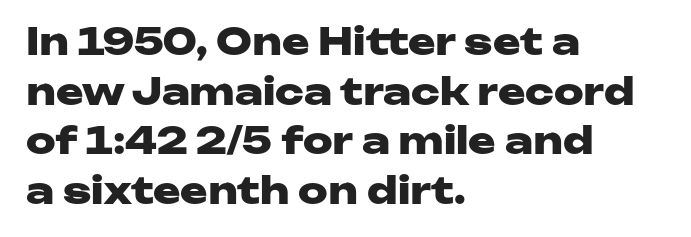
{"serif": "no", "italic": "no", "bold": "yes", "weight": "heavy", "width": "wide", "stroke_contrast": "low", "x_height": "medium", "monospaced": "no", "underline": "no", "align": "left", "line_spacing": "normal", "line_spacing_ratio": 1.34, "letter_spacing": "normal", "letter_spacing_em": 0.0, "glyph_px": 37}
